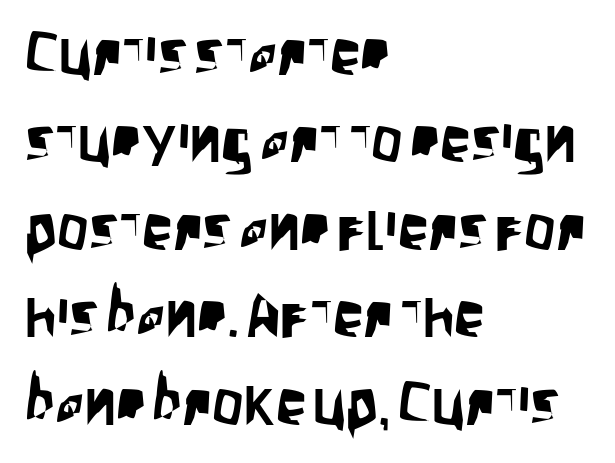
{"serif": "no", "italic": "no", "width": "condensed", "stroke_contrast": "low", "x_height": "large", "monospaced": "no", "underline": "no", "align": "left", "line_spacing": "normal", "line_spacing_ratio": 1.41, "letter_spacing": "normal", "letter_spacing_em": 0.0, "glyph_px": 62}
